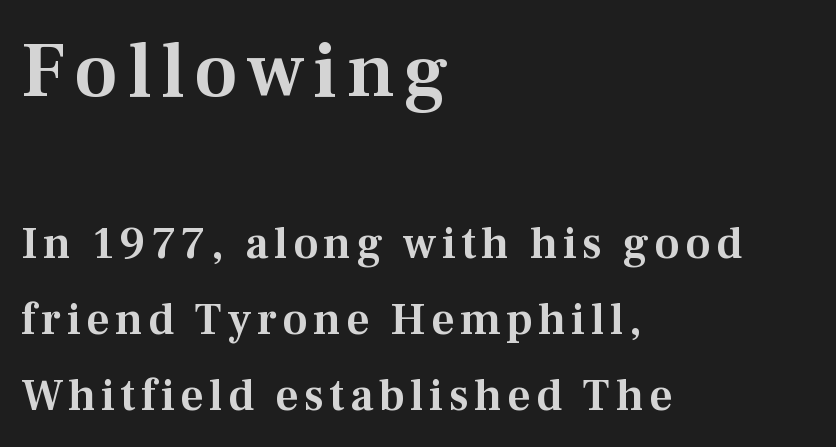
This rendering uses left alignment, leaving the right contour irregular. This layout puts the oversized block above and the modest block below. Rendered with straight, roman letterforms. Clear beneath every line of the passage.
